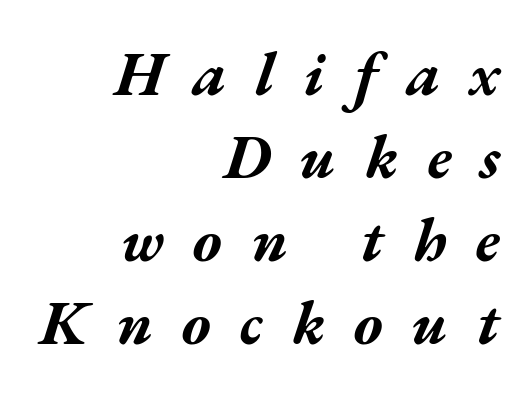
{"italic": "yes", "lean": "right", "slant_degrees": 17, "bold": "yes", "weight": "bold", "width": "wide", "stroke_contrast": "medium", "x_height": "medium", "monospaced": "no", "underline": "no", "align": "right", "line_spacing": "normal", "line_spacing_ratio": 1.34, "letter_spacing": "wide", "letter_spacing_em": 0.47, "glyph_px": 62}
